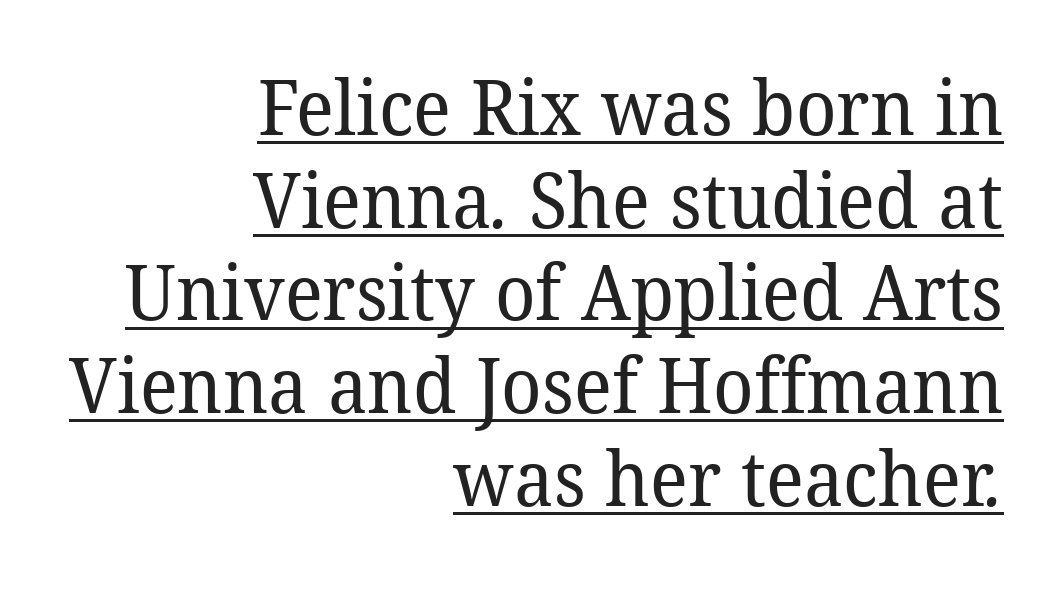
The image shows 76 px regular-weight serif type; set right-aligned, line spacing 1.22x, normal letter spacing, underlined; low stroke contrast and a medium x-height.
